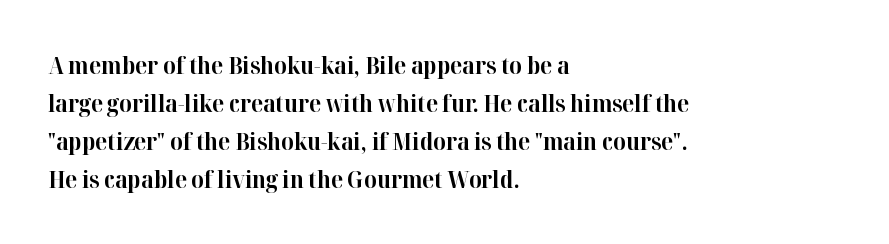
Q: Is the text bold? A: Yes.
Q: Is the text italic (slanted)? A: No, it is upright.
Q: Is the text underlined? A: No.
Q: How is the paragraph aligned? A: Left-aligned.
Q: Is the spacing between letters normal or unusually wide? A: Normal.
Q: Is the spacing between lines tight, normal or loose? A: Normal.
